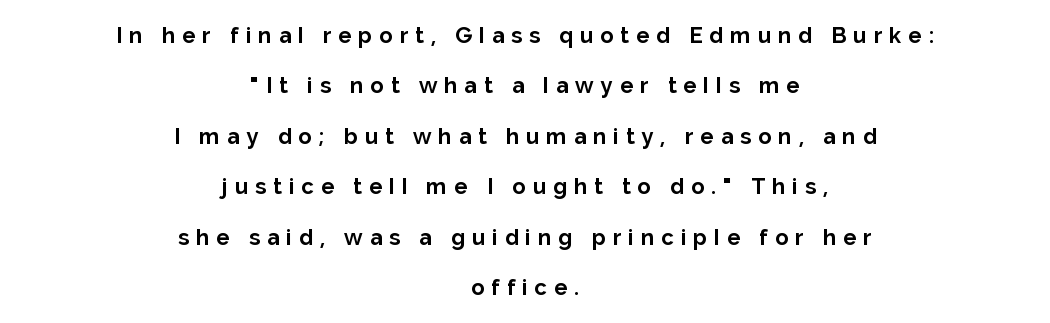
The image shows 22 px bold type, upright; set centered, loose line spacing (2.29x), unusually wide letter spacing (+0.32 em), not underlined.
